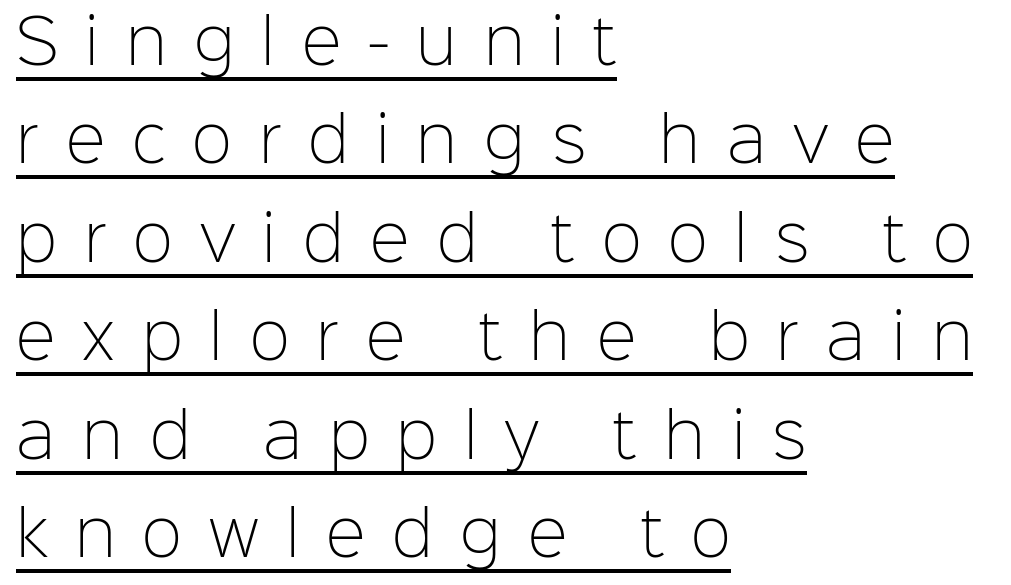
{"serif": "no", "italic": "no", "bold": "no", "weight": "light", "width": "normal", "stroke_contrast": "low", "x_height": "medium", "monospaced": "no", "underline": "yes", "align": "left", "line_spacing": "normal", "line_spacing_ratio": 1.64, "letter_spacing": "wide", "letter_spacing_em": 0.45, "glyph_px": 60}
